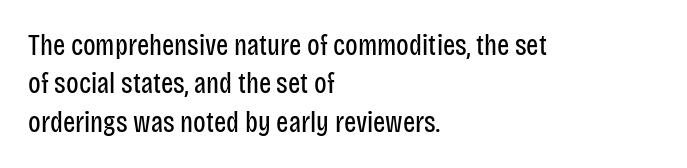
The image shows 29 px regular-weight, condensed sans-serif type, upright; set left-aligned, normal line spacing (1.32x), normal letter spacing, not underlined; low stroke contrast and a large x-height.
